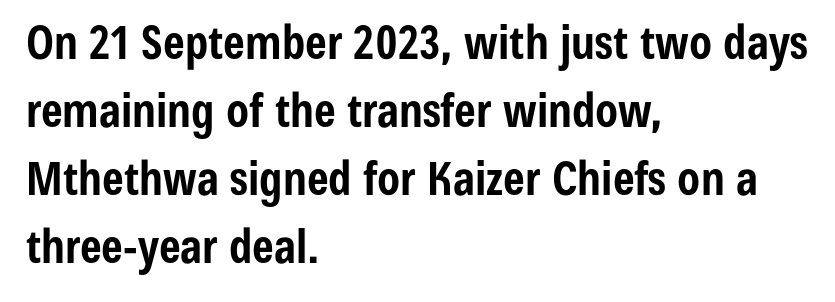
The image shows 46 px bold, condensed sans-serif type, upright; set left-aligned, normal line spacing (1.48x), normal letter spacing, not underlined; low stroke contrast and a medium x-height.
